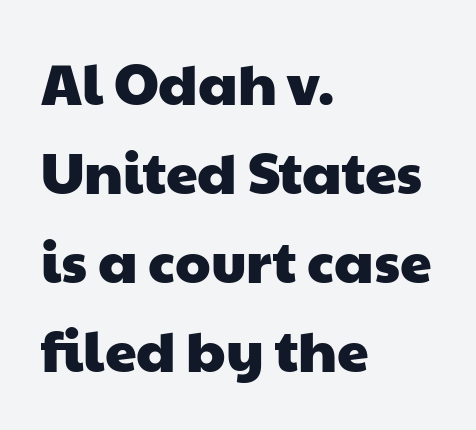
The image shows 57 px wide sans-serif type; set left-aligned, normal line spacing (1.56x), normal letter spacing, not underlined; low stroke contrast and a medium x-height.
